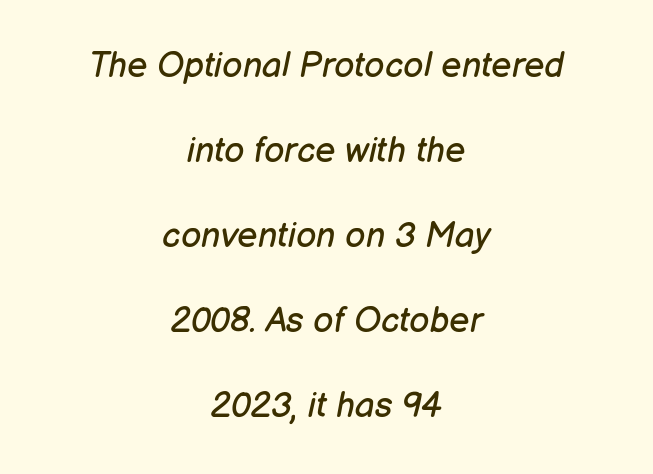
{"italic": "yes", "lean": "right", "slant_degrees": 12, "bold": "no", "weight": "regular", "width": "normal", "stroke_contrast": "low", "x_height": "medium", "monospaced": "no", "underline": "no", "align": "center", "line_spacing": "loose", "line_spacing_ratio": 2.43, "letter_spacing": "normal", "letter_spacing_em": 0.0, "glyph_px": 35}
